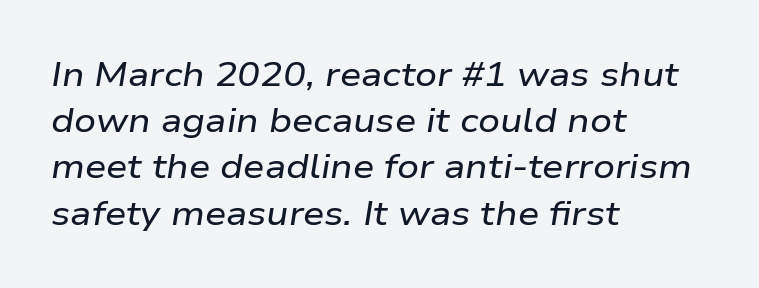
Q: Is the text italic (slanted)? A: Yes, it leans right by about 9 degrees.
Q: Is the text underlined? A: No.
Q: How is the paragraph aligned? A: Left-aligned.
Q: Is the spacing between letters normal or unusually wide? A: Normal.
Q: Is the spacing between lines tight, normal or loose? A: Normal.
Q: Width (condensed, normal, or wide)? A: Wide.
Q: Stroke contrast? A: Low.
Q: x-height? A: Medium.
Q: Monospaced? A: No.
